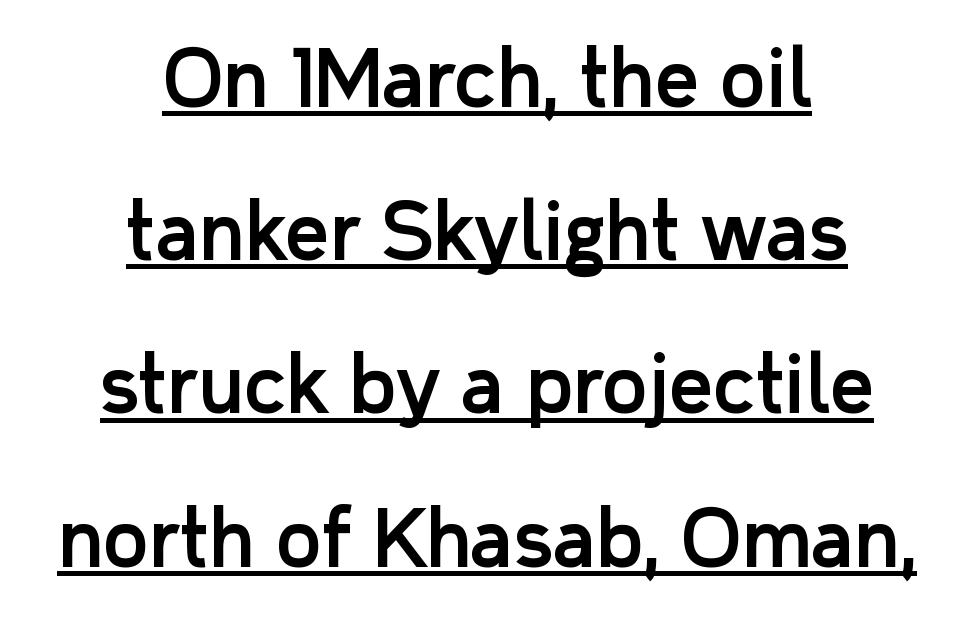
The image shows 77 px sans-serif type, upright; set centered, loose line spacing (1.99x), normal letter spacing, underlined; low stroke contrast and a medium x-height.
